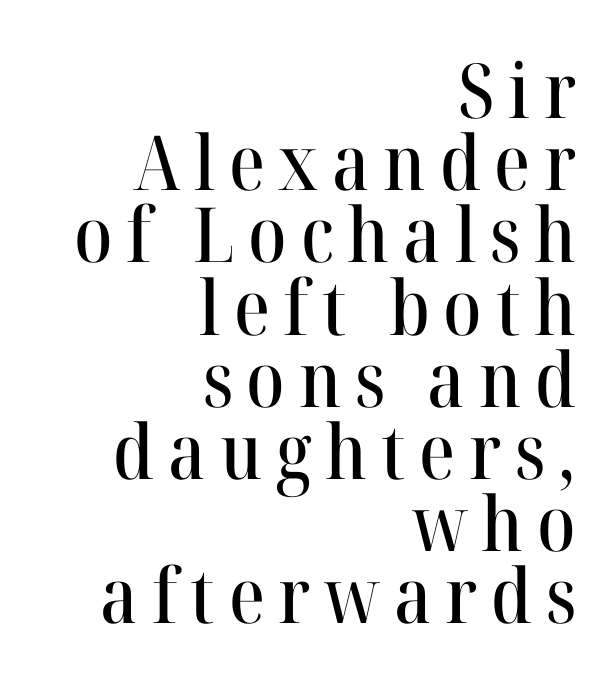
The image shows 76 px serif type, upright; set right-aligned, tight line spacing (0.95x), not underlined; high stroke contrast and a medium x-height.
